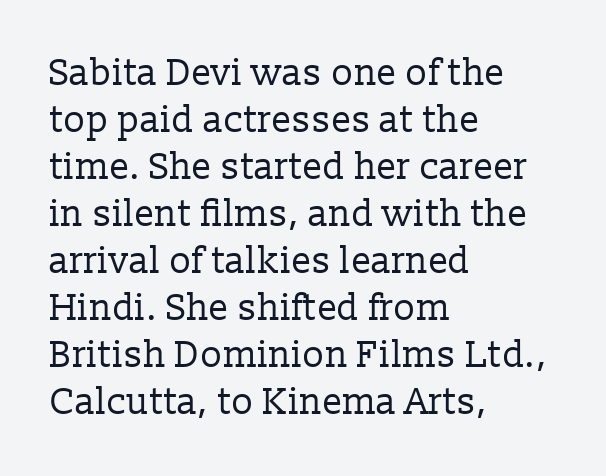
{"serif": "yes", "italic": "no", "bold": "no", "weight": "regular", "width": "normal", "stroke_contrast": "low", "x_height": "medium", "monospaced": "no", "underline": "no", "align": "left", "line_spacing": "normal", "line_spacing_ratio": 1.27, "letter_spacing": "normal", "letter_spacing_em": 0.0, "glyph_px": 37}
